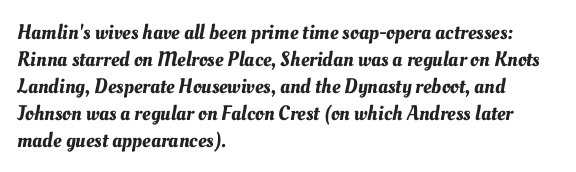
The image shows 21 px text type; set left-aligned, normal line spacing (1.28x), normal letter spacing, not underlined.
